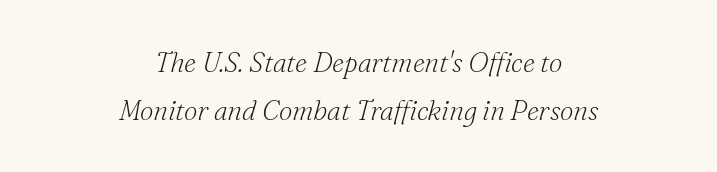
Q: Is the text bold? A: No.
Q: Is the text italic (slanted)? A: Yes, it leans right by about 16 degrees.
Q: Is the text underlined? A: No.
Q: How is the paragraph aligned? A: Centered.
Q: Is the spacing between letters normal or unusually wide? A: Normal.
